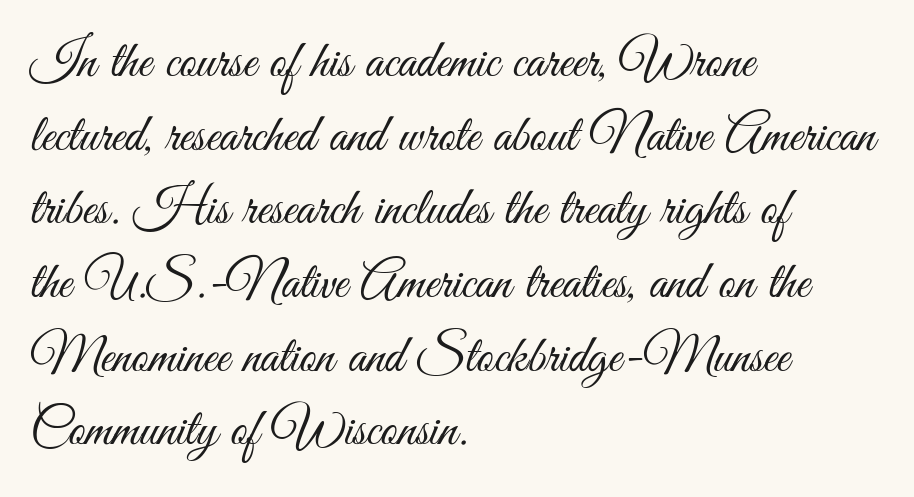
The line-height multiplier appears to be the usual default. Nobody drew a line under any word here. This sample has the flowing, uneven cadence of proportional lettering. This is not heavy type; no bold has been used. These lines stack with their left ends in a neat column.
